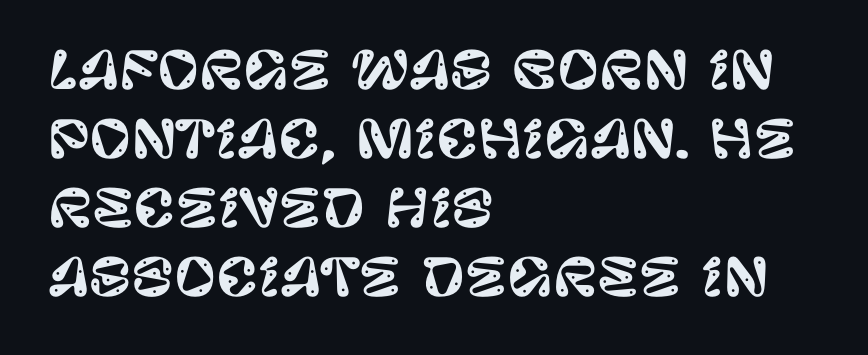
Proportional: the letters do not fall into vertical columns. Tracking here is standard; glyphs follow each other at the usual distance. What kind of face is this? One without serifs — a sans. Leftover space on each line is placed entirely after the last word.
